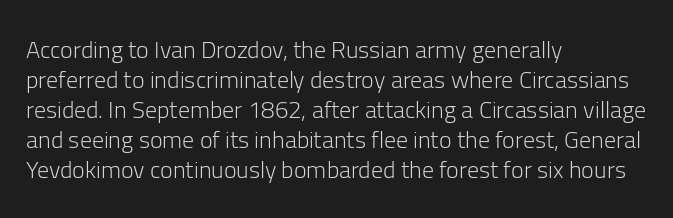
The image shows 24 px text type, upright; set left-aligned, normal line spacing (1.25x), normal letter spacing, not underlined.
